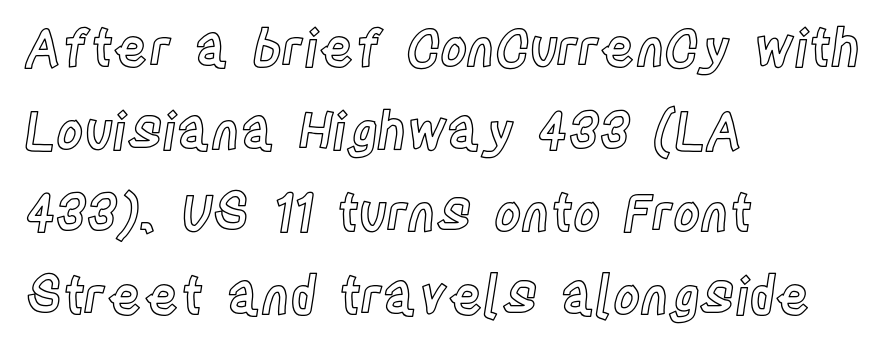
{"width": "condensed", "x_height": "large", "monospaced": "no", "underline": "no", "align": "left", "line_spacing": "normal", "line_spacing_ratio": 1.59, "letter_spacing": "normal", "letter_spacing_em": 0.0, "glyph_px": 52}
